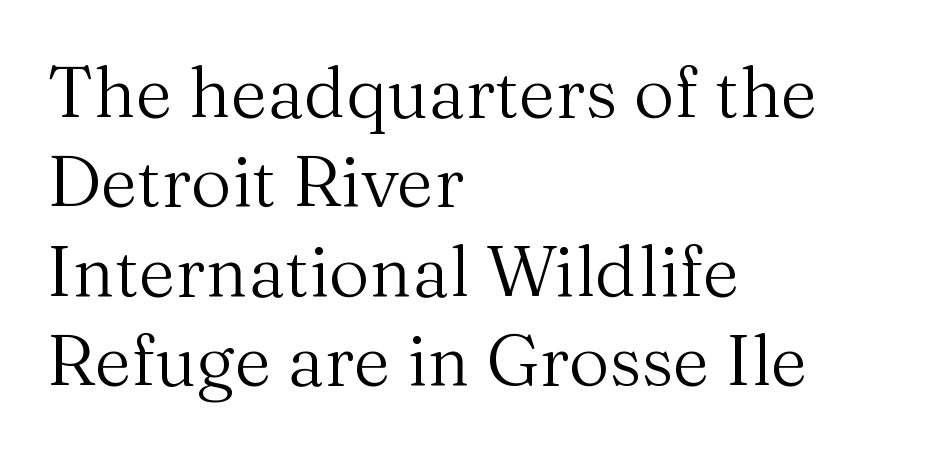
The image shows 71 px regular-weight serif type, upright; set left-aligned, normal line spacing (1.26x), normal letter spacing, not underlined; medium stroke contrast and a medium x-height.
